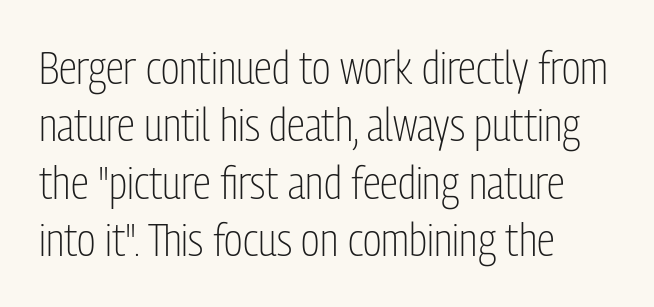
{"serif": "no", "italic": "no", "bold": "no", "weight": "light", "width": "condensed", "stroke_contrast": "low", "x_height": "medium", "monospaced": "no", "underline": "no", "align": "left", "line_spacing": "normal", "line_spacing_ratio": 1.25, "letter_spacing": "normal", "letter_spacing_em": 0.0, "glyph_px": 46}
